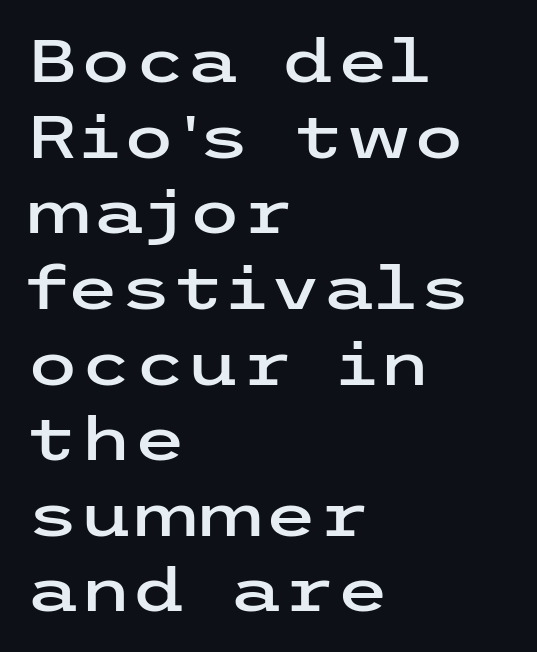
{"serif": "no", "italic": "no", "width": "wide", "stroke_contrast": "low", "x_height": "medium", "underline": "no", "align": "left", "line_spacing_ratio": 1.24, "letter_spacing": "normal", "letter_spacing_em": 0.0, "glyph_px": 61}
